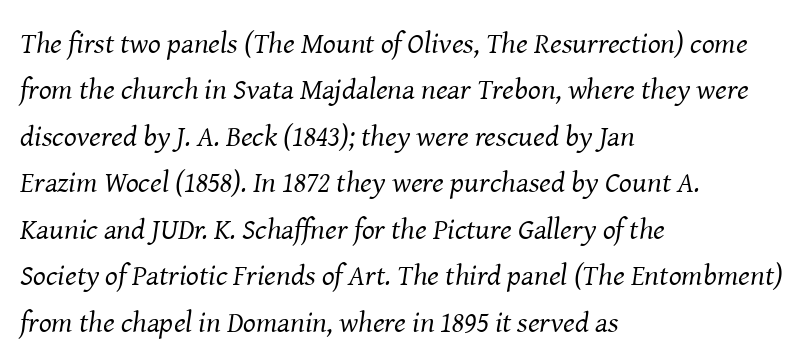
The strip under each line holds only bare page. Serif or sans? Serif — the stroke terminals have little feet. Interline gaps are of average width in this sample. You could call the tracking neutral — neither tight nor loose.
